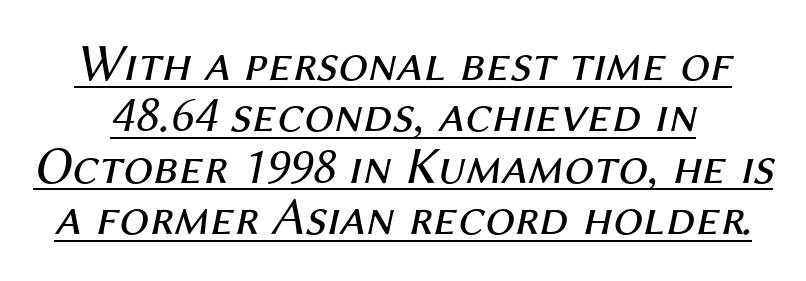
{"italic": "yes", "lean": "right", "slant_degrees": 12, "bold": "no", "weight": "regular", "width": "normal", "stroke_contrast": "medium", "x_height": "medium", "monospaced": "no", "underline": "yes", "line_spacing": "tight", "line_spacing_ratio": 0.97, "letter_spacing": "normal", "letter_spacing_em": 0.0, "glyph_px": 53}
